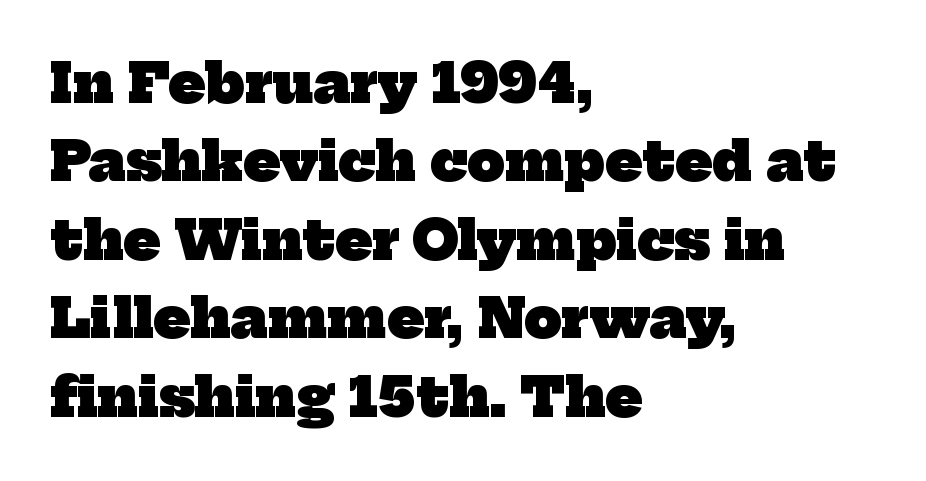
Q: Is the text bold? A: Yes.
Q: Is the typeface a serif or a sans-serif typeface? A: Serif.
Q: Is the text underlined? A: No.
Q: How is the paragraph aligned? A: Left-aligned.
Q: Is the spacing between letters normal or unusually wide? A: Normal.
Q: Is the spacing between lines tight, normal or loose? A: Normal.
Q: Width (condensed, normal, or wide)? A: Normal.
Q: Stroke contrast? A: Low.
Q: x-height? A: Medium.
Q: Monospaced? A: No.
